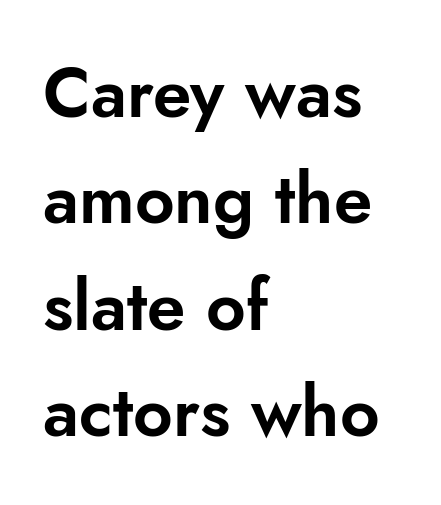
Q: Is the text italic (slanted)? A: No, it is upright.
Q: Is the typeface a serif or a sans-serif typeface? A: Sans-serif.
Q: Is the text underlined? A: No.
Q: How is the paragraph aligned? A: Left-aligned.
Q: Is the spacing between letters normal or unusually wide? A: Normal.
Q: Is the spacing between lines tight, normal or loose? A: Normal.
Q: Width (condensed, normal, or wide)? A: Normal.
Q: Stroke contrast? A: Low.
Q: x-height? A: Small.
Q: Monospaced? A: No.
